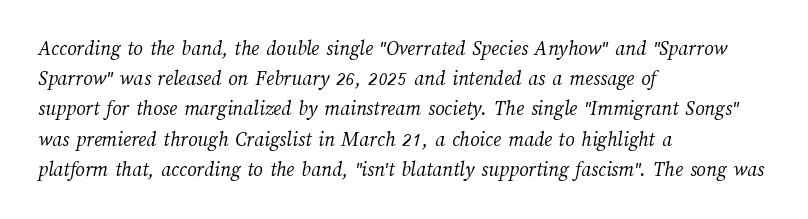
The image shows 21 px text type; set left-aligned, normal line spacing (1.44x), normal letter spacing, not underlined.
